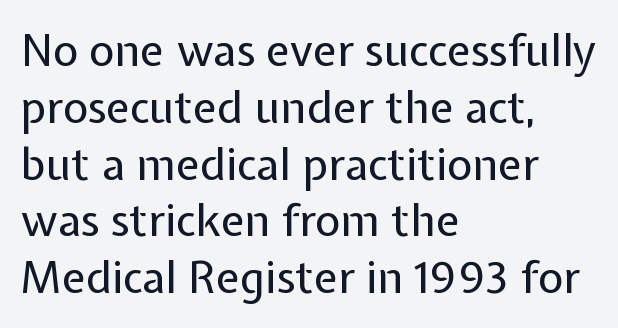
Q: Is the text bold? A: No.
Q: Is the text italic (slanted)? A: No, it is upright.
Q: Is the typeface a serif or a sans-serif typeface? A: Sans-serif.
Q: Is the text underlined? A: No.
Q: How is the paragraph aligned? A: Left-aligned.
Q: Is the spacing between letters normal or unusually wide? A: Normal.
Q: Is the spacing between lines tight, normal or loose? A: Normal.
Q: Width (condensed, normal, or wide)? A: Normal.
Q: Stroke contrast? A: Low.
Q: x-height? A: Medium.
Q: Monospaced? A: No.
